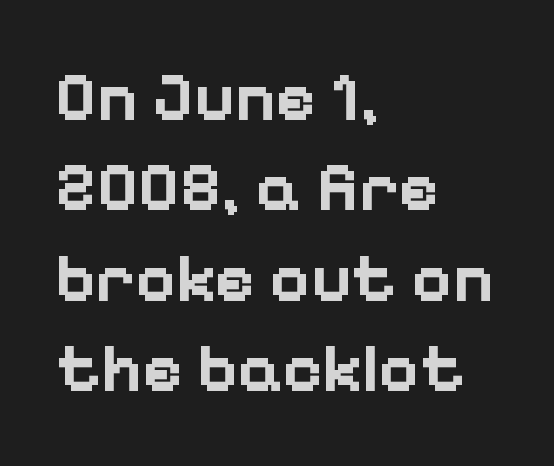
{"serif": "no", "italic": "no", "bold": "yes", "weight": "bold", "width": "normal", "stroke_contrast": "low", "x_height": "medium", "monospaced": "no", "underline": "no", "align": "left", "line_spacing": "normal", "line_spacing_ratio": 1.31, "letter_spacing": "normal", "letter_spacing_em": 0.0, "glyph_px": 69}
